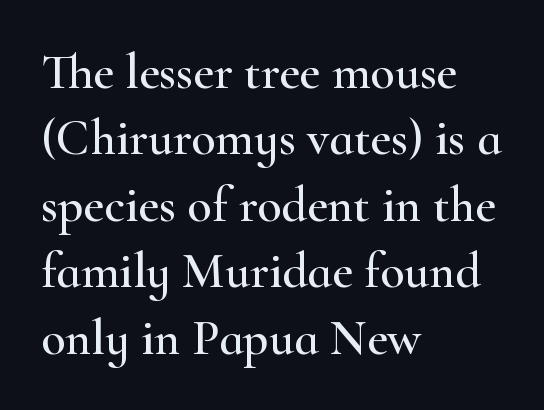
{"serif": "yes", "italic": "no", "width": "wide", "stroke_contrast": "high", "x_height": "small", "monospaced": "no", "underline": "no", "align": "left", "line_spacing": "normal", "line_spacing_ratio": 1.33, "letter_spacing": "normal", "letter_spacing_em": 0.0, "glyph_px": 50}
